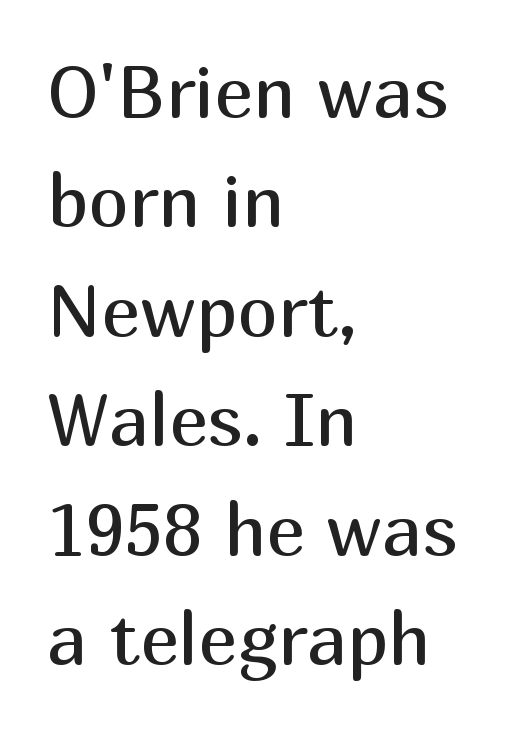
Do the characters align in a grid? No, the font is proportional. Vertical strokes here are truly vertical. The gaps between neighbouring characters are ordinary and unremarkable. Leading matches the norm, producing a regular column. The typesetter chose a ragged-right arrangement here.
